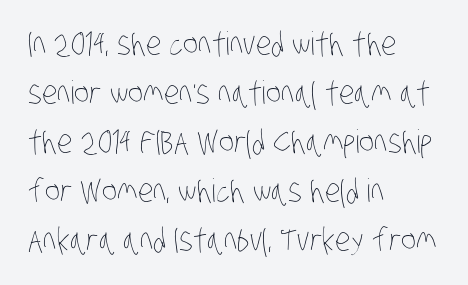
{"bold": "no", "weight": "thin", "width": "condensed", "stroke_contrast": "low", "x_height": "large", "monospaced": "no", "underline": "no", "align": "left", "line_spacing": "normal", "line_spacing_ratio": 1.53, "letter_spacing": "normal", "letter_spacing_em": 0.0, "glyph_px": 32}
